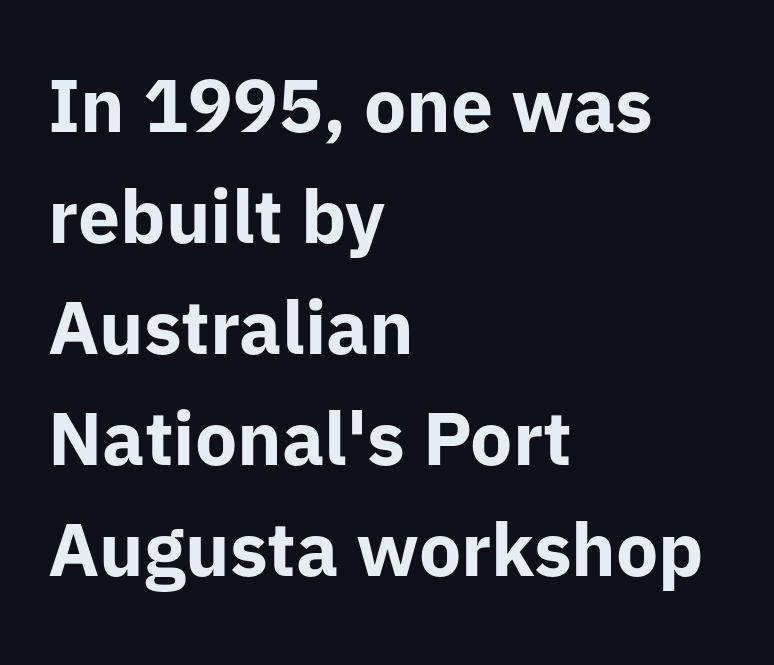
The image shows 75 px bold sans-serif type, upright; set left-aligned, normal line spacing (1.48x), normal letter spacing, not underlined; low stroke contrast and a medium x-height.
